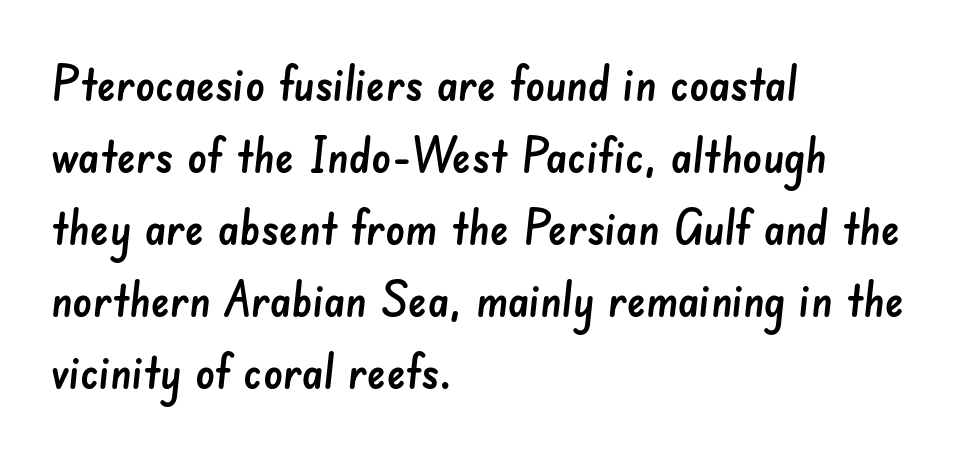
Q: Is the typeface a serif or a sans-serif typeface? A: Sans-serif.
Q: Is the text underlined? A: No.
Q: How is the paragraph aligned? A: Left-aligned.
Q: Is the spacing between letters normal or unusually wide? A: Normal.
Q: Is the spacing between lines tight, normal or loose? A: Normal.
Q: Width (condensed, normal, or wide)? A: Normal.
Q: Stroke contrast? A: Low.
Q: x-height? A: Small.
Q: Monospaced? A: No.
